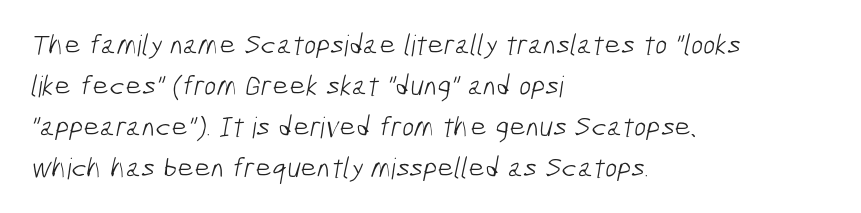
Q: Is the text bold? A: No.
Q: Is the typeface a serif or a sans-serif typeface? A: Sans-serif.
Q: Is the text underlined? A: No.
Q: How is the paragraph aligned? A: Left-aligned.
Q: Is the spacing between letters normal or unusually wide? A: Normal.
Q: Is the spacing between lines tight, normal or loose? A: Normal.
Q: Width (condensed, normal, or wide)? A: Condensed.
Q: Stroke contrast? A: Low.
Q: x-height? A: Medium.
Q: Monospaced? A: No.
